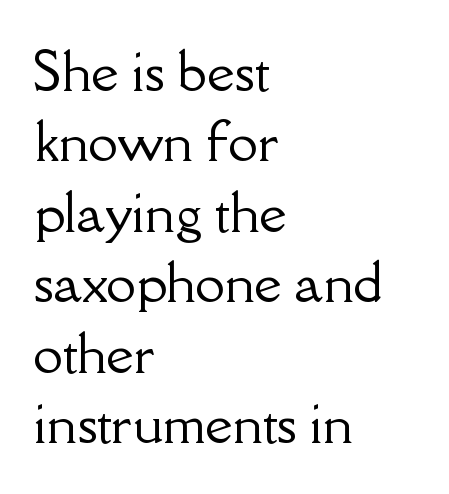
Look at the tracking — it's just the regular setting, nothing added. This sample has the flowing, uneven cadence of proportional lettering. The lines in this sample share a left origin and differ only in where they stop. Leading matches the norm, producing a regular column. Anything drawn beneath the words? Only blank space.
